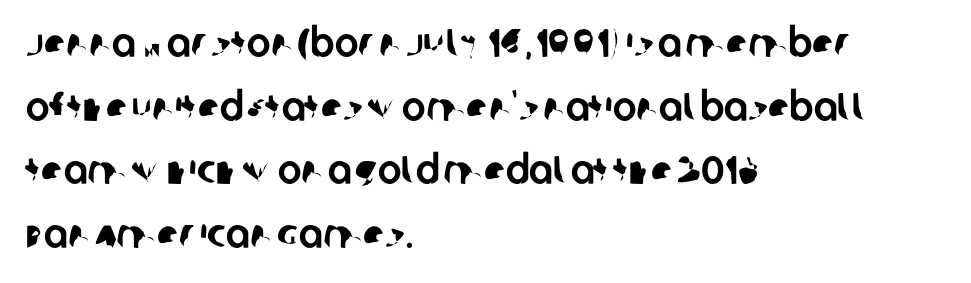
The image shows 40 px sans-serif type; set left-aligned, normal line spacing (1.59x), normal letter spacing, not underlined; low stroke contrast and a large x-height.
